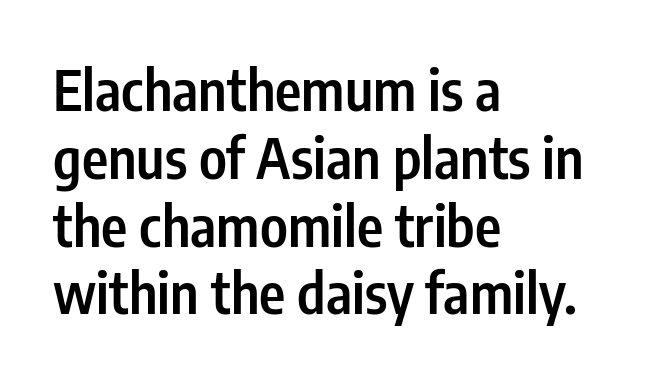
The image shows 56 px semibold, condensed sans-serif type, upright; set left-aligned, line spacing 1.21x, normal letter spacing, not underlined; low stroke contrast and a medium x-height.
